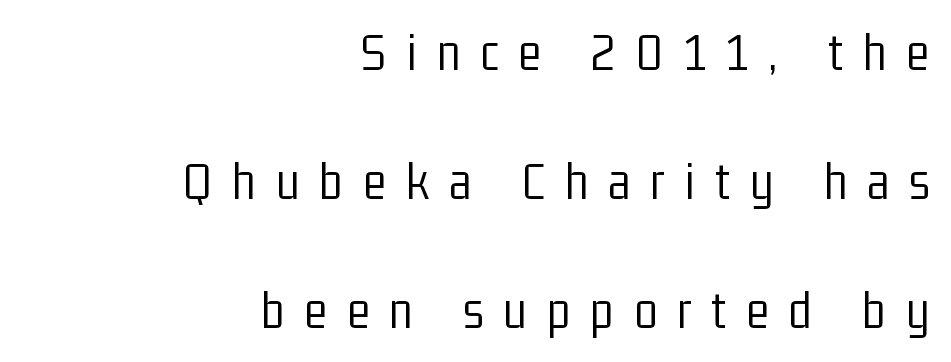
Q: Is the text bold? A: No.
Q: Is the text italic (slanted)? A: No, it is upright.
Q: Is the typeface a serif or a sans-serif typeface? A: Sans-serif.
Q: Is the text underlined? A: No.
Q: How is the paragraph aligned? A: Right-aligned.
Q: Is the spacing between letters normal or unusually wide? A: Unusually wide.
Q: Is the spacing between lines tight, normal or loose? A: Loose.
Q: Width (condensed, normal, or wide)? A: Condensed.
Q: Stroke contrast? A: Low.
Q: x-height? A: Medium.
Q: Monospaced? A: No.
